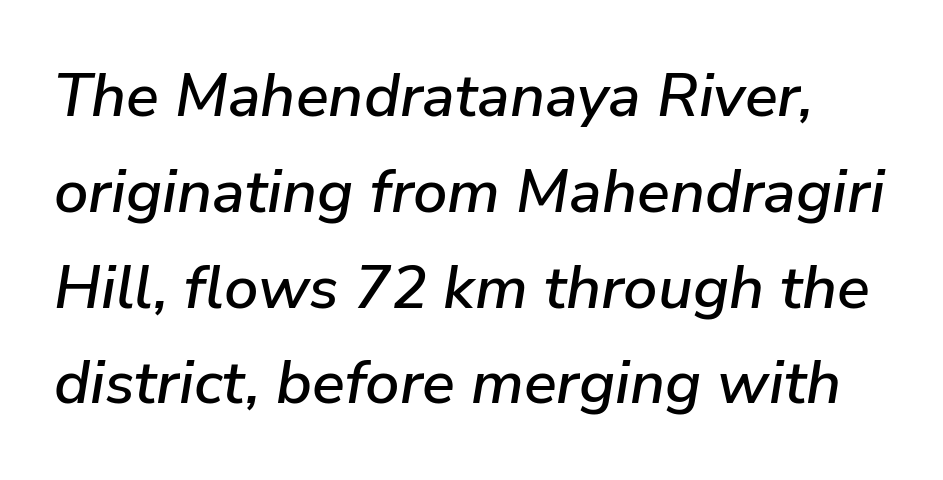
Q: Is the text italic (slanted)? A: Yes, it leans right by about 9 degrees.
Q: Is the text underlined? A: No.
Q: Is the spacing between letters normal or unusually wide? A: Normal.
Q: Is the spacing between lines tight, normal or loose? A: Normal.
Q: Width (condensed, normal, or wide)? A: Normal.
Q: Stroke contrast? A: Low.
Q: x-height? A: Medium.
Q: Monospaced? A: No.
